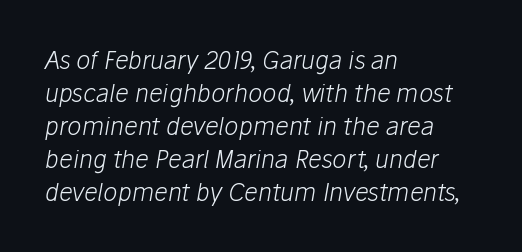
Is there much room between lines? A standard amount, neither cramped nor airy. The paragraph has a hard left edge and a soft right edge. Glyph-to-glyph distance matches everyday printed text. Compared with a typical body face, this is equally light or lighter still. Check the space under the baseline: it is left empty.
